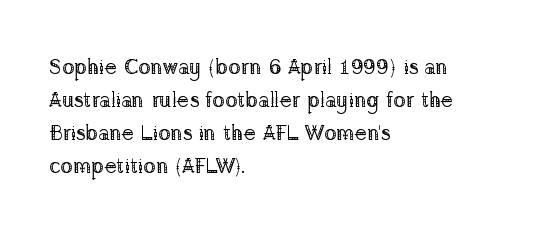
Q: Is the text bold? A: No.
Q: Is the text italic (slanted)? A: No, it is upright.
Q: Is the text underlined? A: No.
Q: How is the paragraph aligned? A: Left-aligned.
Q: Is the spacing between letters normal or unusually wide? A: Normal.
Q: Is the spacing between lines tight, normal or loose? A: Normal.
